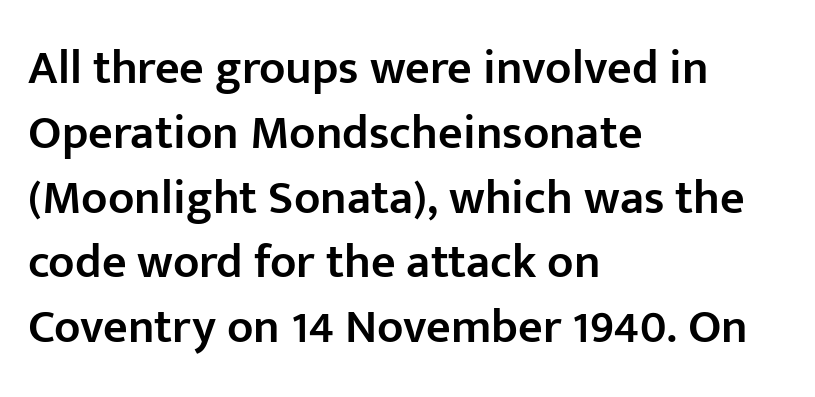
Q: Is the text bold? A: Semi-bold.
Q: Is the text italic (slanted)? A: No, it is upright.
Q: Is the typeface a serif or a sans-serif typeface? A: Sans-serif.
Q: Is the text underlined? A: No.
Q: How is the paragraph aligned? A: Left-aligned.
Q: Is the spacing between letters normal or unusually wide? A: Normal.
Q: Is the spacing between lines tight, normal or loose? A: Normal.
Q: Width (condensed, normal, or wide)? A: Normal.
Q: Stroke contrast? A: Low.
Q: x-height? A: Medium.
Q: Monospaced? A: No.
